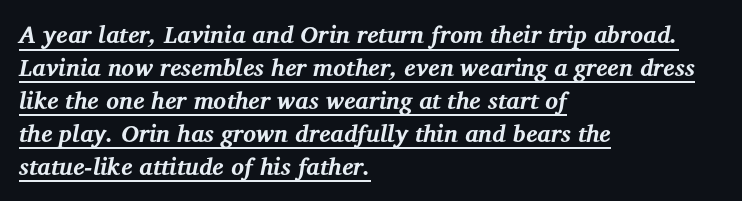
{"italic": "yes", "lean": "right", "slant_degrees": 12, "bold": "yes", "underline": "yes", "align": "left", "line_spacing": "normal", "line_spacing_ratio": 1.37, "letter_spacing": "normal", "letter_spacing_em": 0.0, "glyph_px": 24}
